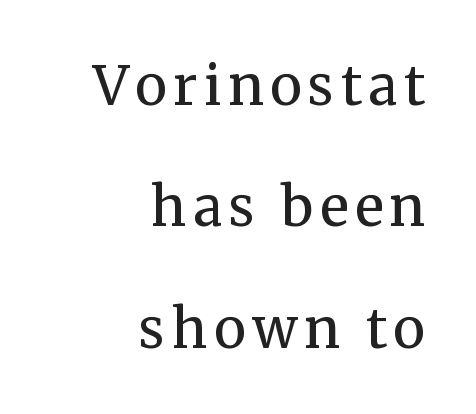
Are there feet on the stems? There are — it's a serif. The letters advance in unequal steps, a hallmark of proportional type. Rendered with straight, roman letterforms. Beneath every word, the page is bare. You could fit nearly another row in the gap between these rows.
